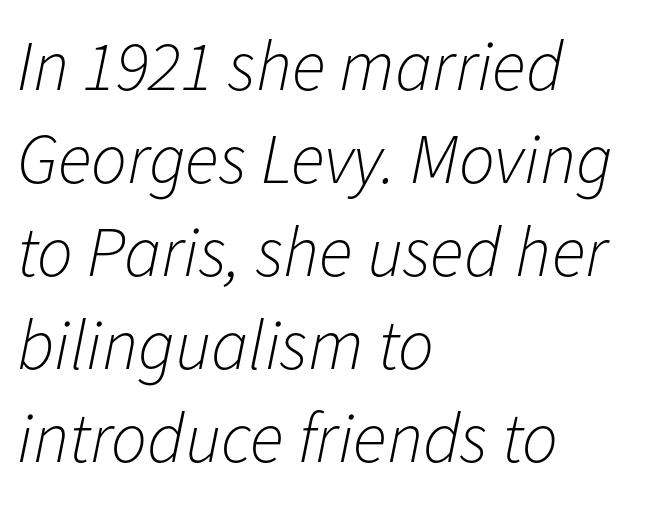
Standard letterfit; no display-style spreading of the glyphs. Bold? No — there's no thickening of the strokes. Note the varied advance widths — an 'i' is clearly narrower than an 'm'. Does the lettering tilt? It does — this is italic. Quick note: interline space is typical. The zone under the glyphs is completely vacant.
